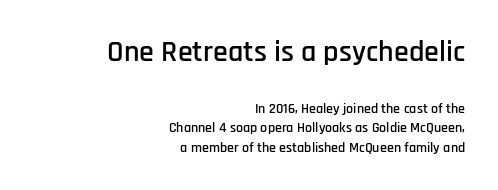
Q: Is the text italic (slanted)? A: No, it is upright.
Q: Is the typeface a serif or a sans-serif typeface? A: Sans-serif.
Q: Is the text underlined? A: No.
Q: How is the paragraph aligned? A: Right-aligned.
Q: Is the spacing between letters normal or unusually wide? A: Normal.
Q: Is the spacing between lines tight, normal or loose? A: Normal.
Q: Which block of text is set in a larger size, the first (top) or the second (bottom)? A: The first (top) one.
Q: Width (condensed, normal, or wide)? A: Condensed.
Q: Stroke contrast? A: Low.
Q: x-height? A: Large.
Q: Monospaced? A: No.
